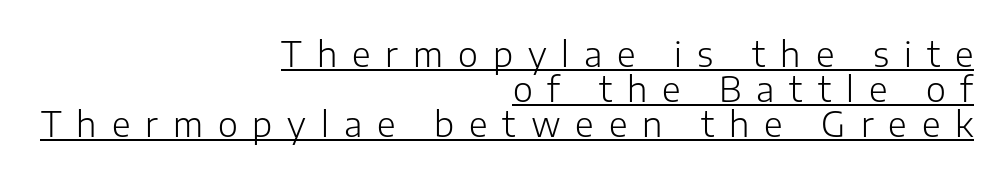
A flush-right, rag-left setting is used for this passage. Vertical strokes here are truly vertical. These lines are composed in type without serifs. Vertically, the passage feels compressed, each row crowding the next. The face used here is proportionally spaced, like ordinary book or web type. Students, observe the line beneath the letters — that is underlining.
